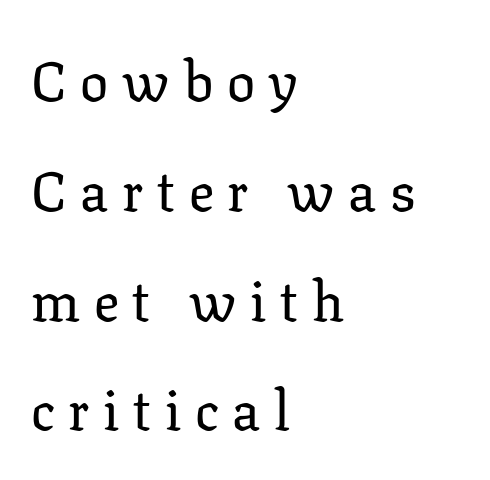
{"serif": "yes", "italic": "no", "width": "normal", "stroke_contrast": "low", "x_height": "medium", "monospaced": "no", "underline": "no", "align": "left", "line_spacing": "loose", "line_spacing_ratio": 1.96, "letter_spacing": "wide", "letter_spacing_em": 0.25, "glyph_px": 56}
